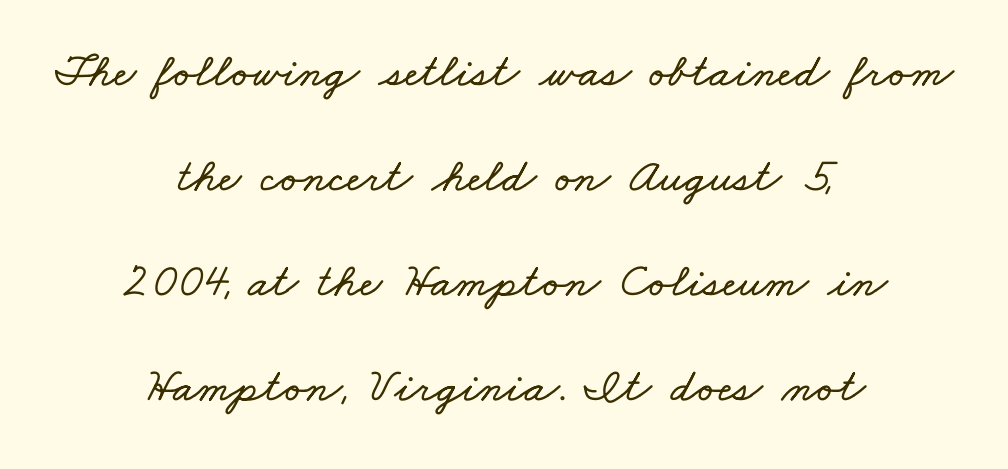
{"width": "wide", "stroke_contrast": "low", "x_height": "small", "monospaced": "no", "underline": "no", "align": "center", "line_spacing": "loose", "line_spacing_ratio": 2.19, "letter_spacing": "normal", "letter_spacing_em": 0.0, "glyph_px": 48}
